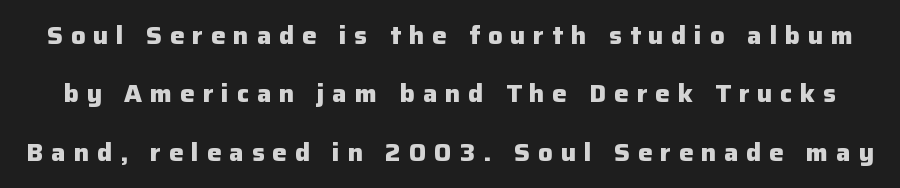
{"italic": "no", "bold": "yes", "underline": "no", "line_spacing": "loose", "line_spacing_ratio": 2.43, "letter_spacing": "wide", "letter_spacing_em": 0.33, "glyph_px": 24}
